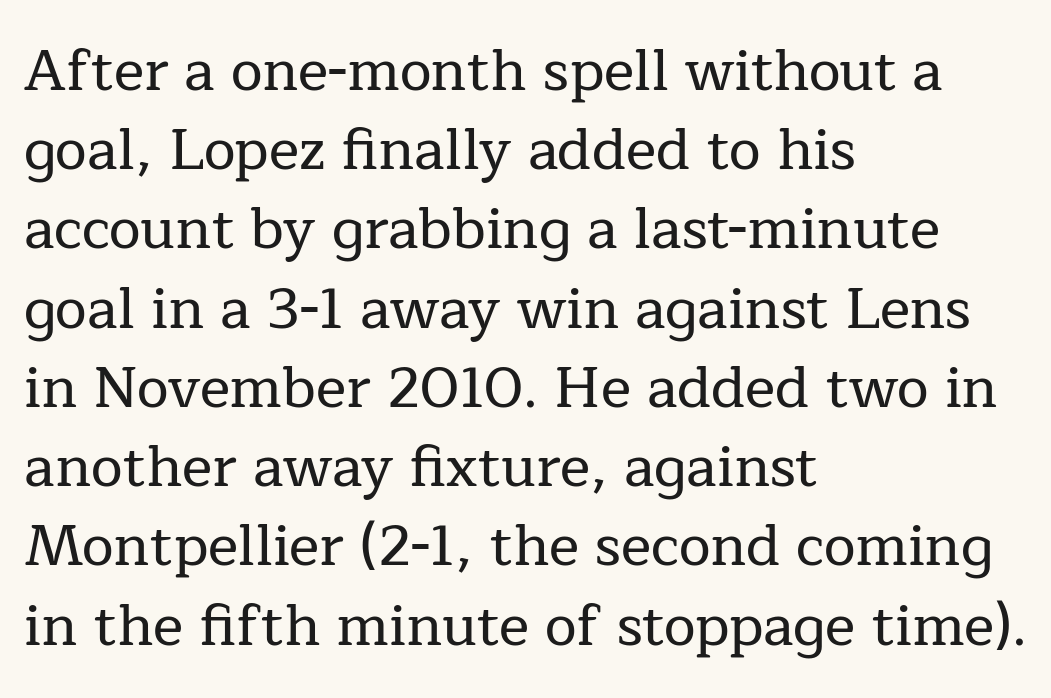
Q: Is the text italic (slanted)? A: No, it is upright.
Q: Is the typeface a serif or a sans-serif typeface? A: Serif.
Q: Is the text underlined? A: No.
Q: How is the paragraph aligned? A: Left-aligned.
Q: Is the spacing between letters normal or unusually wide? A: Normal.
Q: Is the spacing between lines tight, normal or loose? A: Normal.
Q: Width (condensed, normal, or wide)? A: Normal.
Q: Stroke contrast? A: Low.
Q: x-height? A: Medium.
Q: Monospaced? A: No.
